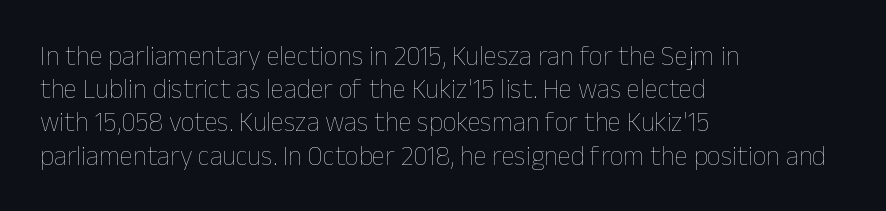
Q: Is the text bold? A: No.
Q: Is the text italic (slanted)? A: No, it is upright.
Q: Is the text underlined? A: No.
Q: How is the paragraph aligned? A: Left-aligned.
Q: Is the spacing between letters normal or unusually wide? A: Normal.
